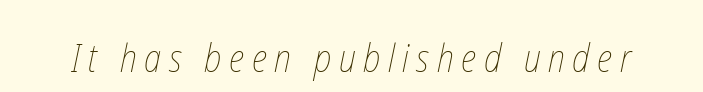
Q: Is the text bold? A: No.
Q: Is the text underlined? A: No.
Q: Is the spacing between letters normal or unusually wide? A: Unusually wide.
Q: Width (condensed, normal, or wide)? A: Condensed.
Q: Stroke contrast? A: Low.
Q: x-height? A: Medium.
Q: Monospaced? A: No.
